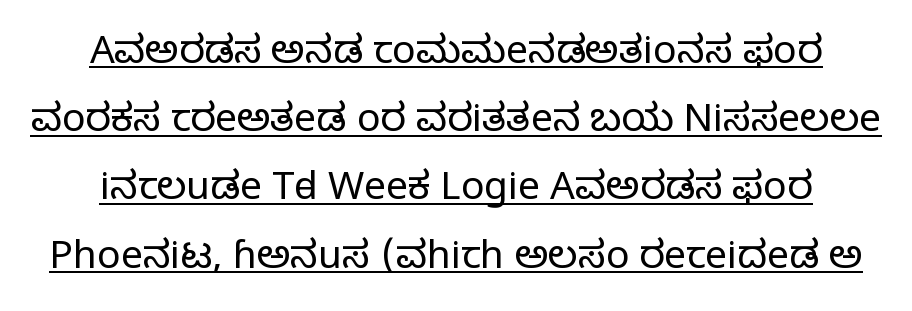
{"serif": "yes", "italic": "no", "bold": "no", "weight": "regular", "width": "normal", "stroke_contrast": "low", "x_height": "large", "monospaced": "no", "underline": "yes", "line_spacing_ratio": 1.75, "letter_spacing": "normal", "letter_spacing_em": 0.0, "glyph_px": 39}
